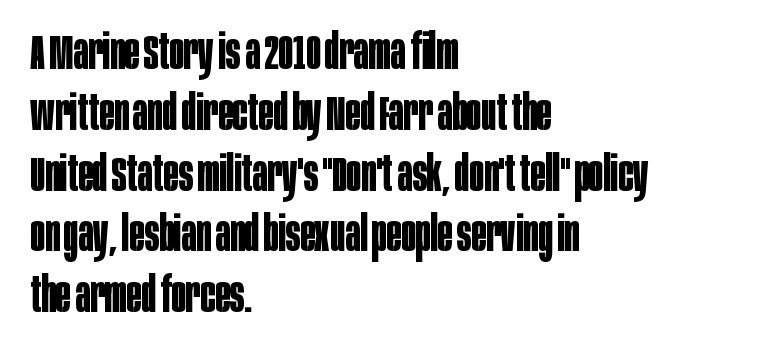
The image shows 49 px bold, condensed sans-serif type, upright; set left-aligned, line spacing 1.24x, normal letter spacing, not underlined; low stroke contrast and a large x-height.
